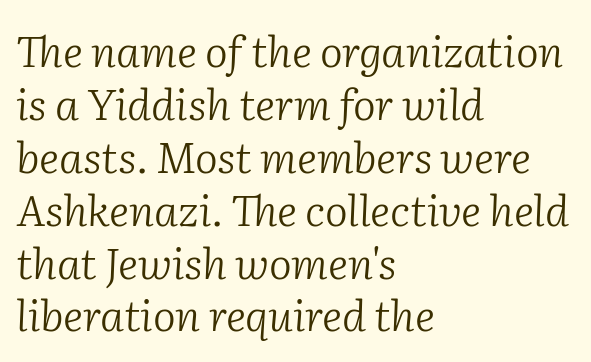
Q: Is the text bold? A: No.
Q: Is the text italic (slanted)? A: Yes, it leans right by about 2 degrees.
Q: Is the typeface a serif or a sans-serif typeface? A: Serif.
Q: Is the text underlined? A: No.
Q: How is the paragraph aligned? A: Left-aligned.
Q: Is the spacing between letters normal or unusually wide? A: Normal.
Q: Width (condensed, normal, or wide)? A: Normal.
Q: Stroke contrast? A: Low.
Q: x-height? A: Medium.
Q: Monospaced? A: No.
